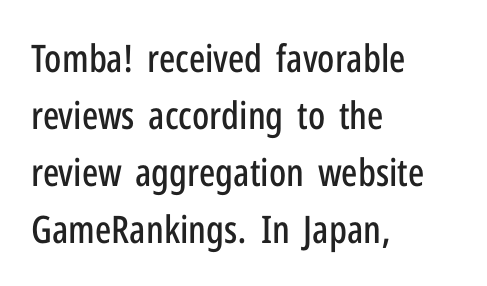
Line spacing here is normal. Nope, no serifs anywhere on these letters. This is roman type, the default non-slanted kind. Lines of text with bare space underneath. Is this a fixed-width face? No — the glyphs have proportional, varying widths. Tracking here is standard; glyphs follow each other at the usual distance.
